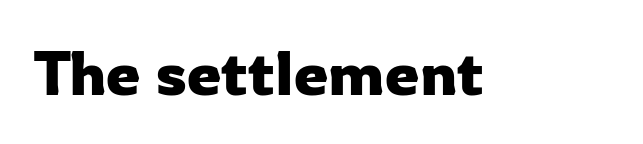
The rendering keeps characters at their native spacing. Style check: upright. The passage shown is typed in a proportional face where columns would drift. The text was rendered using a sans face with plain stroke endings.
